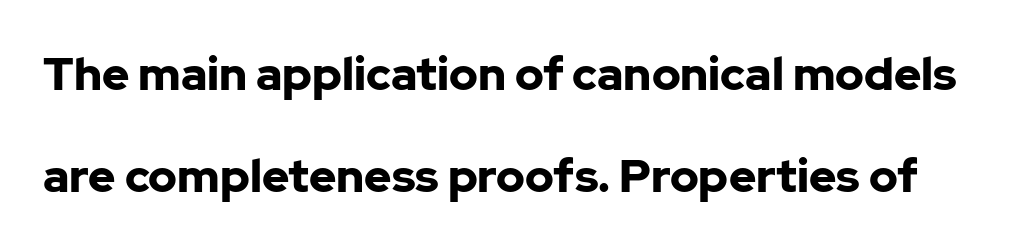
The letters stand straight up with perfectly vertical stems. This sample uses plain, unmodified letter spacing. Regarding leading, the lines here are spaced well apart. Stroke thickness is high; the sample reads as a true bold.
